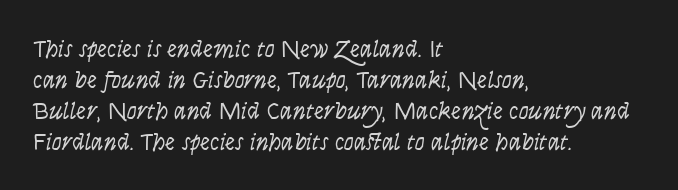
The image shows 25 px text type, italic (leaning right); set left-aligned, line spacing 1.24x, normal letter spacing, not underlined.
